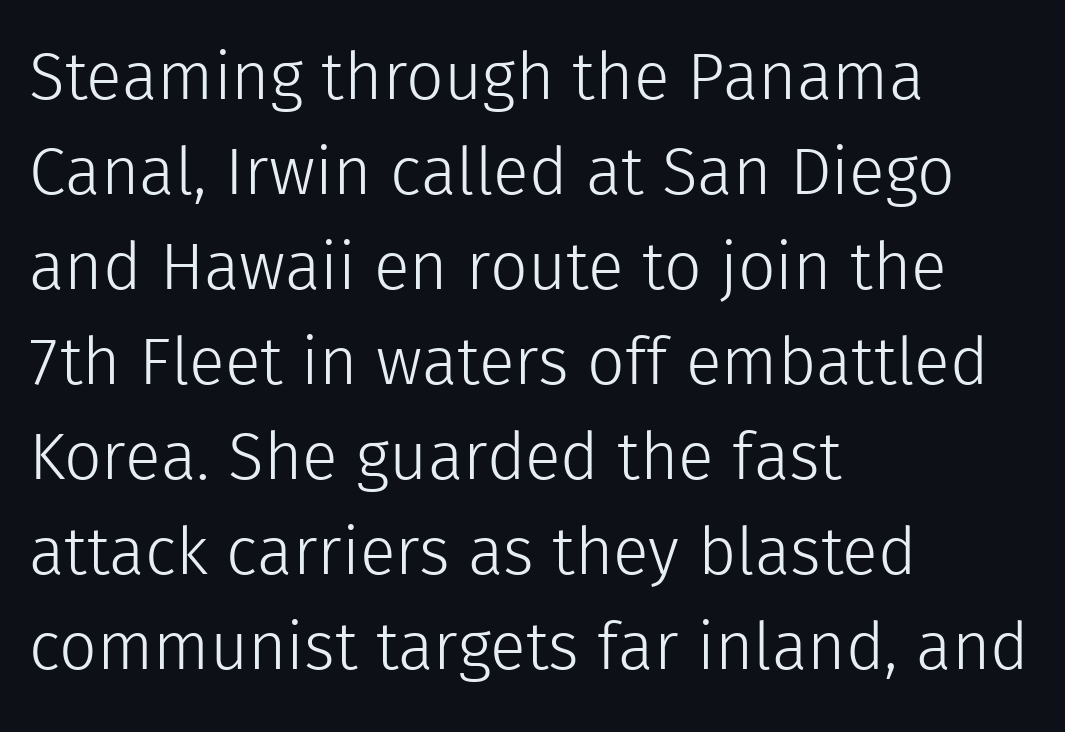
Q: Is the text bold? A: No.
Q: Is the text italic (slanted)? A: No, it is upright.
Q: Is the typeface a serif or a sans-serif typeface? A: Sans-serif.
Q: Is the text underlined? A: No.
Q: How is the paragraph aligned? A: Left-aligned.
Q: Is the spacing between letters normal or unusually wide? A: Normal.
Q: Is the spacing between lines tight, normal or loose? A: Normal.
Q: Width (condensed, normal, or wide)? A: Normal.
Q: x-height? A: Medium.
Q: Monospaced? A: No.
